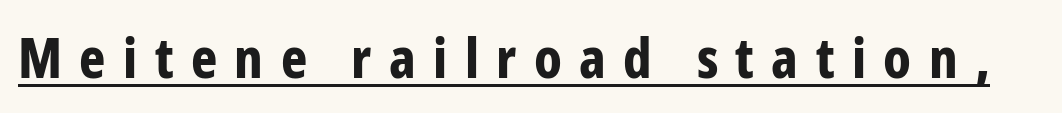
Has an underline been added? It has. No feet cap the strokes, marking this as sans-serif type. A typesetter would call this heavily tracked-out type. The rendering uses natural spacing where letterforms have individual widths. Is the type bold? Yes — the strokes are clearly thick and heavy. Do the letters lean? They stand straight.
